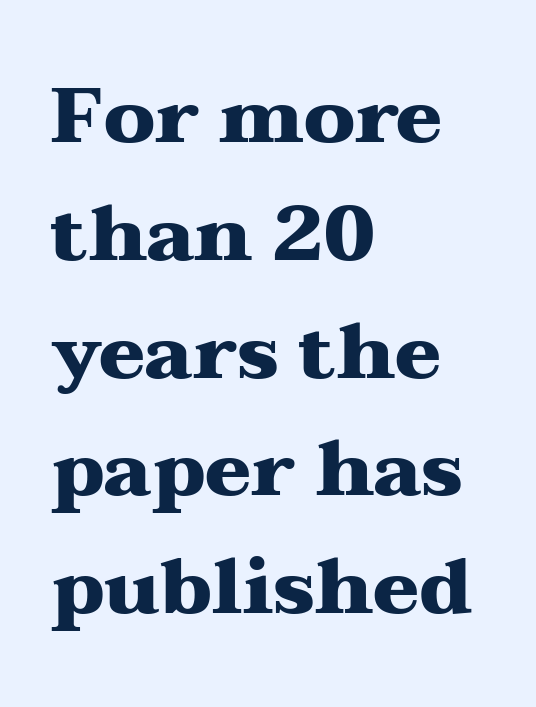
Q: Is the text bold? A: Yes.
Q: Is the text italic (slanted)? A: No, it is upright.
Q: Is the typeface a serif or a sans-serif typeface? A: Serif.
Q: Is the text underlined? A: No.
Q: How is the paragraph aligned? A: Left-aligned.
Q: Is the spacing between letters normal or unusually wide? A: Normal.
Q: Is the spacing between lines tight, normal or loose? A: Normal.
Q: Width (condensed, normal, or wide)? A: Wide.
Q: Stroke contrast? A: Medium.
Q: x-height? A: Medium.
Q: Monospaced? A: No.
